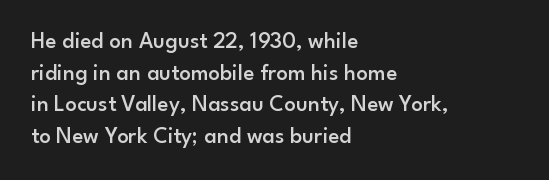
The image shows 23 px text type, upright; set left-aligned, normal line spacing (1.37x), normal letter spacing, not underlined.
